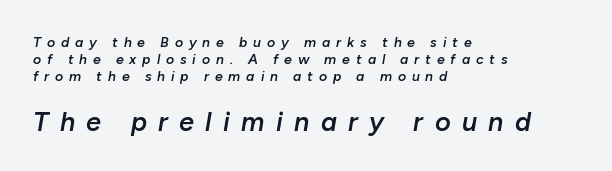
{"italic": "yes", "lean": "right", "slant_degrees": 10, "bold": "semi", "underline": "no", "align": "left", "line_spacing_ratio": 1.2, "letter_spacing": "wide", "letter_spacing_em": 0.42, "larger_block": "second", "size_ratio": 1.93, "glyph_px": 27}
